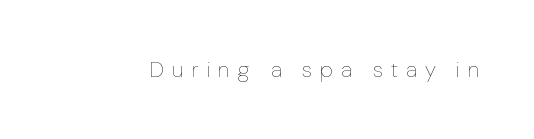
{"italic": "no", "bold": "no", "underline": "no", "letter_spacing": "wide", "letter_spacing_em": 0.36, "glyph_px": 22}
